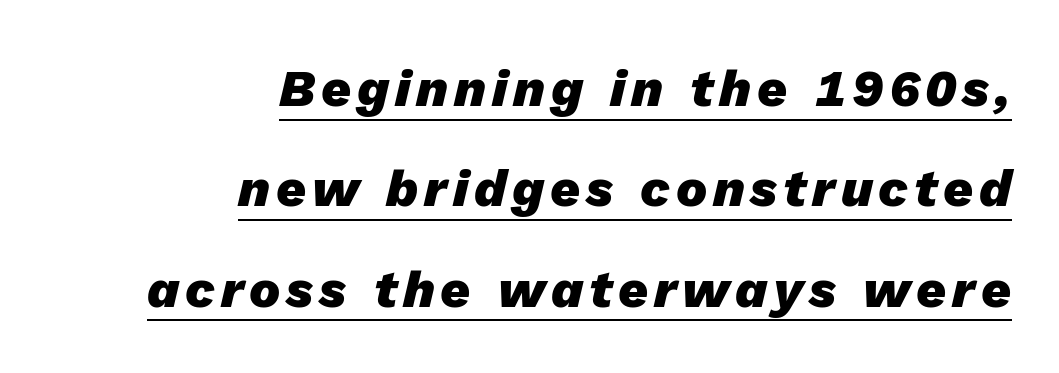
{"italic": "yes", "lean": "right", "slant_degrees": 13, "bold": "yes", "weight": "heavy", "width": "normal", "stroke_contrast": "low", "x_height": "medium", "monospaced": "no", "underline": "yes", "align": "right", "line_spacing": "loose", "line_spacing_ratio": 1.93, "glyph_px": 52}
